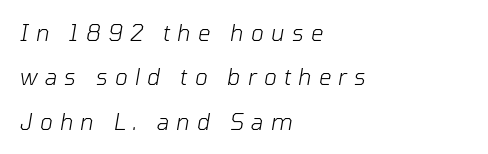
{"italic": "yes", "lean": "right", "slant_degrees": 10, "bold": "no", "underline": "no", "align": "left", "line_spacing": "loose", "line_spacing_ratio": 2.02, "letter_spacing": "wide", "letter_spacing_em": 0.33, "glyph_px": 22}
